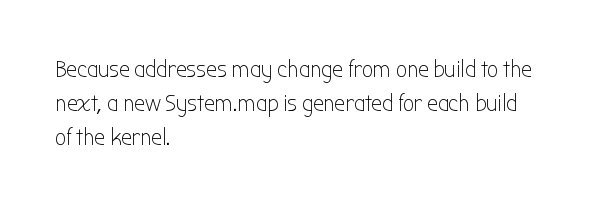
{"italic": "no", "bold": "no", "underline": "no", "align": "left", "line_spacing": "normal", "line_spacing_ratio": 1.42, "letter_spacing": "normal", "letter_spacing_em": 0.0, "glyph_px": 24}
